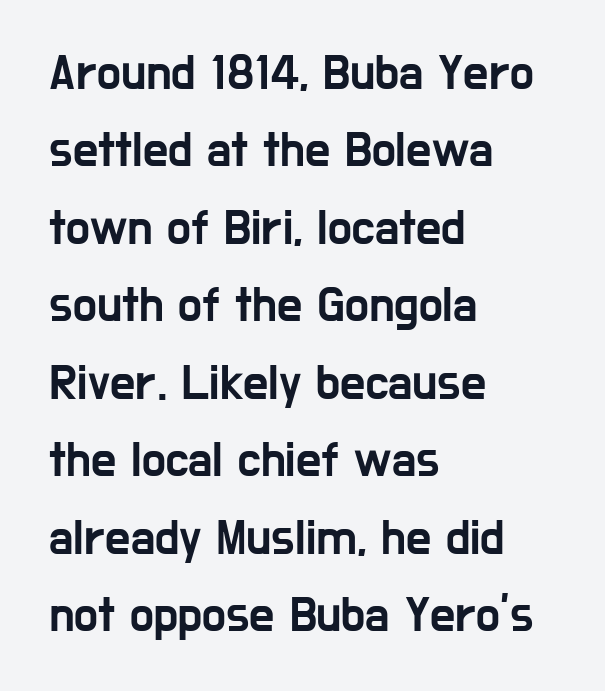
The image shows 50 px condensed sans-serif type, upright; set left-aligned, normal line spacing (1.55x), normal letter spacing, not underlined; low stroke contrast and a medium x-height.
